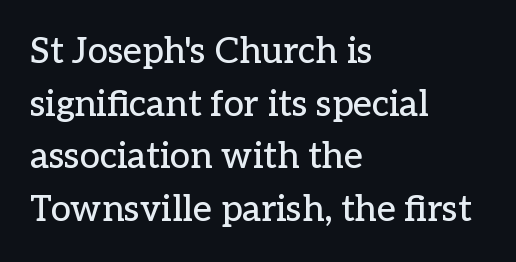
The image shows 36 px serif type, upright; set left-aligned, normal line spacing (1.46x), normal letter spacing, not underlined; low stroke contrast and a medium x-height.
